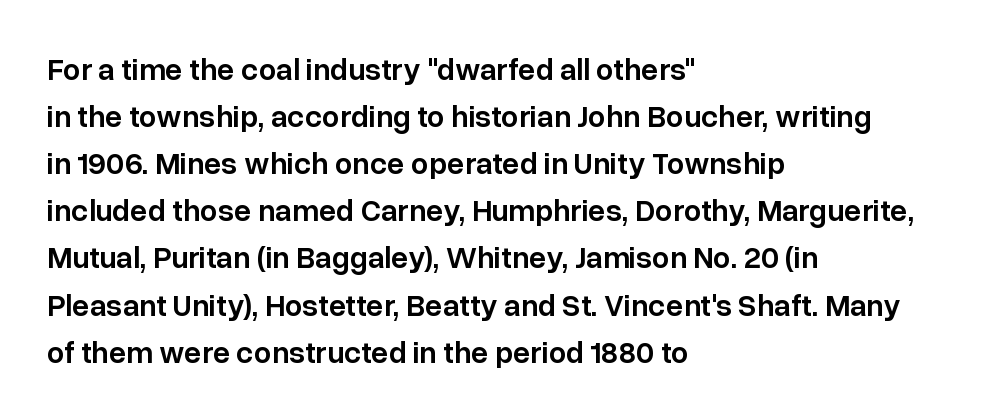
The image shows 31 px semibold sans-serif type, upright; set left-aligned, normal line spacing (1.52x), normal letter spacing, not underlined; low stroke contrast and a medium x-height.
